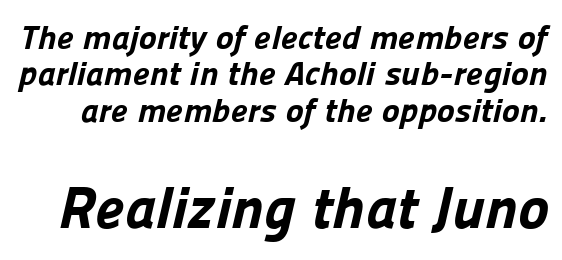
Q: Is the text bold? A: Yes.
Q: Is the typeface a serif or a sans-serif typeface? A: Sans-serif.
Q: Is the text underlined? A: No.
Q: Is the spacing between letters normal or unusually wide? A: Normal.
Q: Is the spacing between lines tight, normal or loose? A: Tight.
Q: Which block of text is set in a larger size, the first (top) or the second (bottom)? A: The second (bottom) one.
Q: Width (condensed, normal, or wide)? A: Normal.
Q: Stroke contrast? A: Low.
Q: x-height? A: Medium.
Q: Monospaced? A: No.
